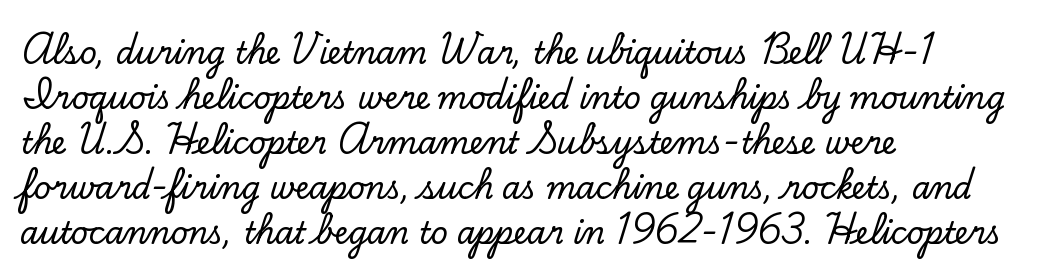
Here the designer chose a conventional face with non-uniform glyph widths. Students, note that the glyphs here touch the page at normal intervals. Has an underline been added? It has not.
